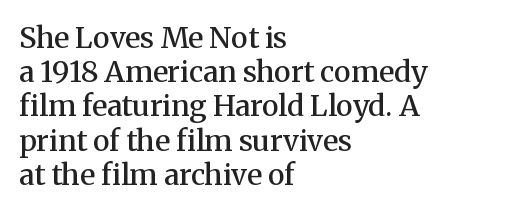
{"serif": "yes", "italic": "no", "bold": "semi", "weight": "semibold", "width": "normal", "stroke_contrast": "medium", "x_height": "medium", "monospaced": "no", "underline": "no", "align": "left", "line_spacing_ratio": 1.18, "letter_spacing": "normal", "letter_spacing_em": 0.0, "glyph_px": 29}
